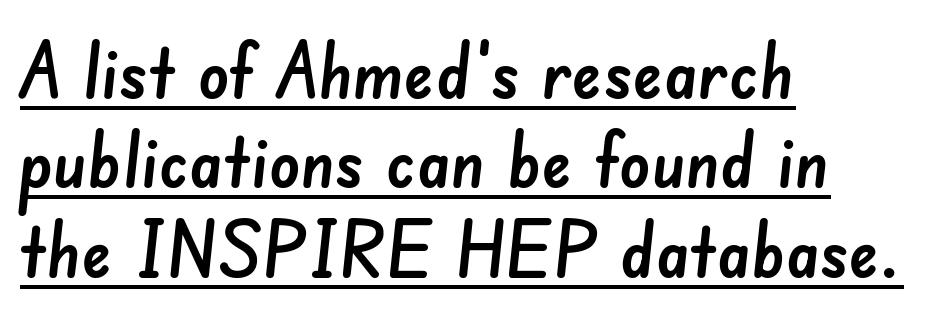
Q: Is the typeface a serif or a sans-serif typeface? A: Sans-serif.
Q: Is the text underlined? A: Yes.
Q: How is the paragraph aligned? A: Left-aligned.
Q: Is the spacing between letters normal or unusually wide? A: Normal.
Q: Width (condensed, normal, or wide)? A: Normal.
Q: Stroke contrast? A: Low.
Q: x-height? A: Small.
Q: Monospaced? A: No.
